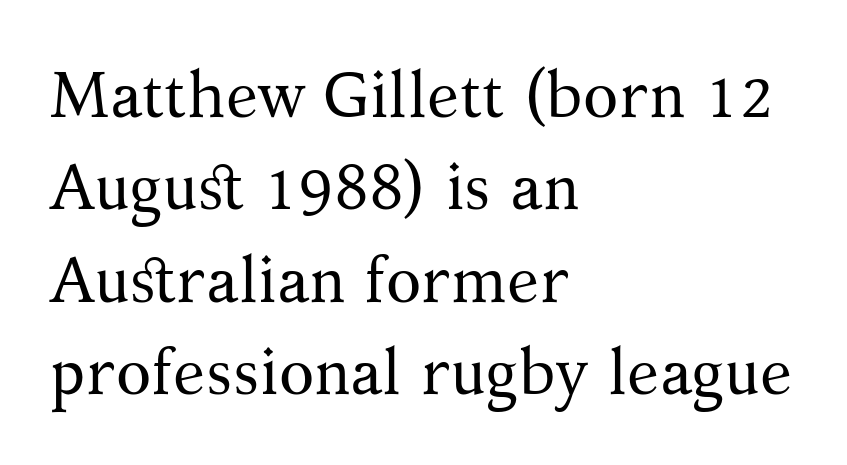
{"serif": "yes", "italic": "no", "bold": "no", "weight": "regular", "width": "normal", "stroke_contrast": "medium", "x_height": "medium", "monospaced": "no", "underline": "no", "align": "left", "line_spacing": "normal", "line_spacing_ratio": 1.42, "letter_spacing": "normal", "letter_spacing_em": 0.0, "glyph_px": 65}
